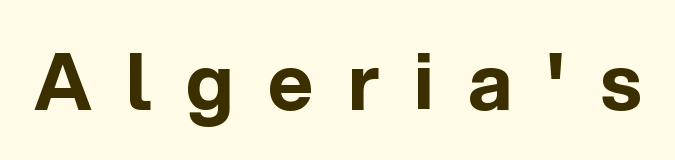
Q: Is the text bold? A: Yes.
Q: Is the text italic (slanted)? A: No, it is upright.
Q: Is the typeface a serif or a sans-serif typeface? A: Sans-serif.
Q: Is the text underlined? A: No.
Q: Is the spacing between letters normal or unusually wide? A: Unusually wide.
Q: Width (condensed, normal, or wide)? A: Normal.
Q: x-height? A: Medium.
Q: Monospaced? A: No.
